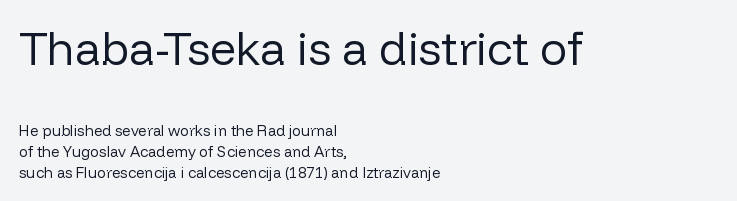
The image shows 46 px regular-weight sans-serif type, upright; set left-aligned, normal line spacing (1.41x), normal letter spacing, not underlined; the first (top) block is 3.07x larger; low stroke contrast and a medium x-height.
